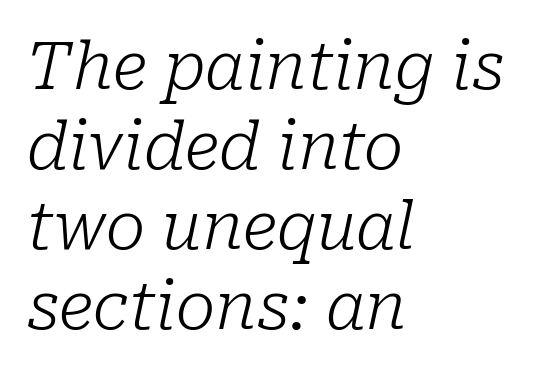
{"serif": "yes", "italic": "yes", "lean": "right", "slant_degrees": 10, "bold": "no", "weight": "light", "width": "normal", "stroke_contrast": "low", "x_height": "medium", "monospaced": "no", "underline": "no", "align": "left", "line_spacing_ratio": 1.21, "letter_spacing": "normal", "letter_spacing_em": 0.0, "glyph_px": 66}
